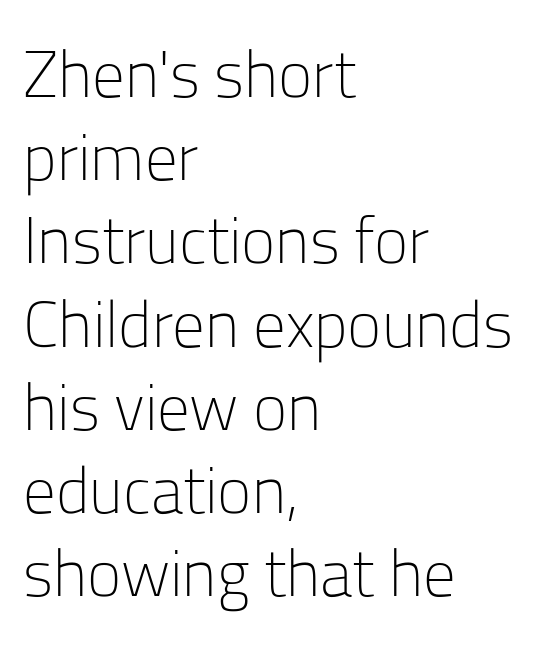
The image shows 65 px light sans-serif type, upright; set left-aligned, normal line spacing (1.28x), normal letter spacing, not underlined; low stroke contrast and a medium x-height.
